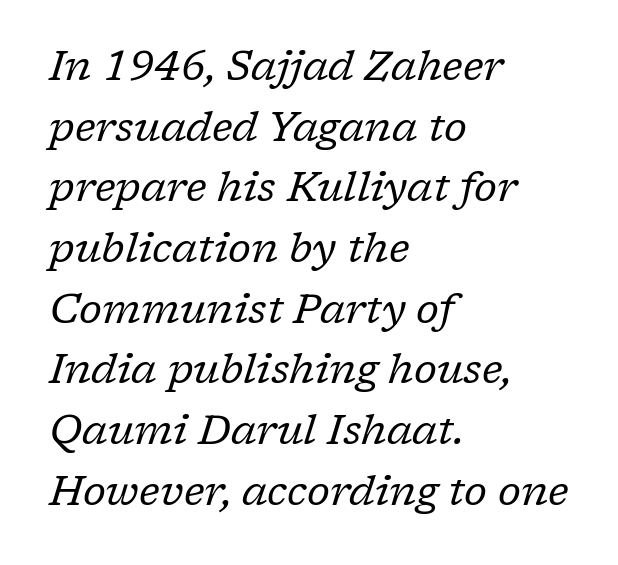
The block of text has a typical density, with ordinary space between rows. This rendering leaves character spacing at its baseline value. The lettering tilts uniformly, giving the passage an italic look. A serif font was chosen for this passage. Each letter keeps its own natural width here, so spacing adapts to shape. Is the block centered? No — it sits flush against the left margin.
